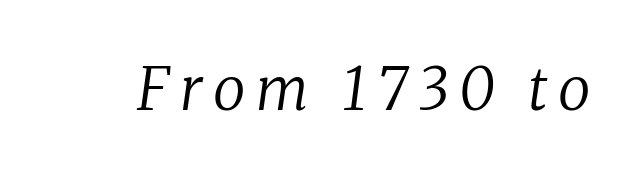
Lines of text with bare space underneath. Heft: none added — not bold. Unlike a clean sans, this face finishes its strokes with serifs. Every character sits at an angle, as italics do.
